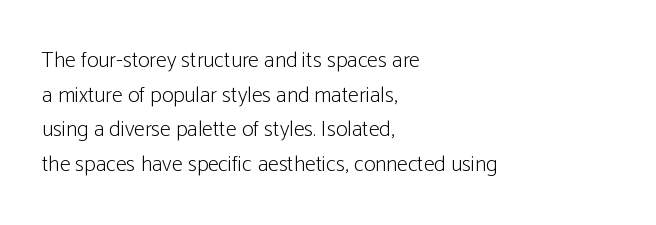
Which margin do the lines hug? The left one — the right edge is uneven. This is roman type, the default non-slanted kind. Summary of vertical rhythm: regular, with standard interline spacing. These glyphs show unthickened strokes, regular width or finer. The rendering keeps characters at their native spacing. The gap between lines stays unmarked.
